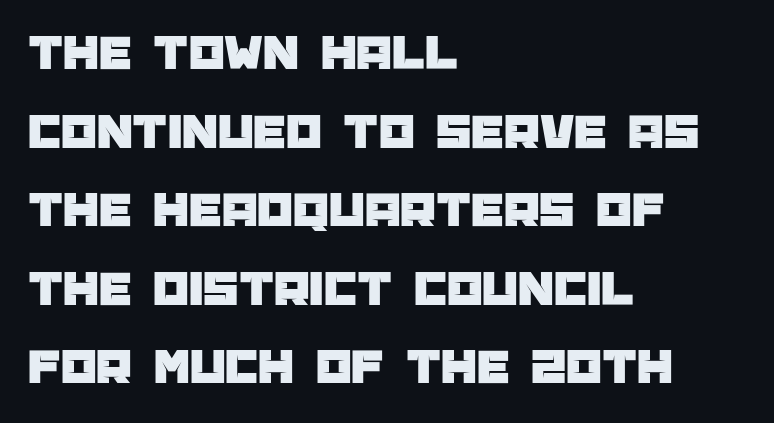
{"serif": "no", "italic": "no", "width": "normal", "stroke_contrast": "low", "x_height": "large", "monospaced": "no", "underline": "no", "align": "left", "line_spacing": "normal", "line_spacing_ratio": 1.54, "letter_spacing": "normal", "letter_spacing_em": 0.0, "glyph_px": 51}
